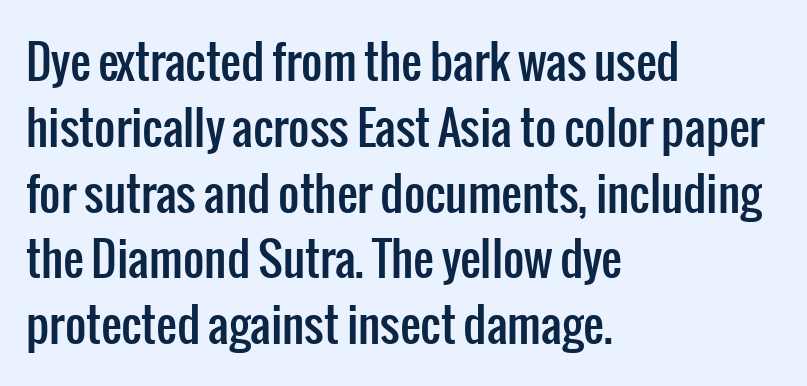
Q: Is the text italic (slanted)? A: No, it is upright.
Q: Is the typeface a serif or a sans-serif typeface? A: Sans-serif.
Q: Is the text underlined? A: No.
Q: How is the paragraph aligned? A: Left-aligned.
Q: Is the spacing between letters normal or unusually wide? A: Normal.
Q: Is the spacing between lines tight, normal or loose? A: Normal.
Q: Width (condensed, normal, or wide)? A: Condensed.
Q: Stroke contrast? A: Low.
Q: x-height? A: Medium.
Q: Monospaced? A: No.
